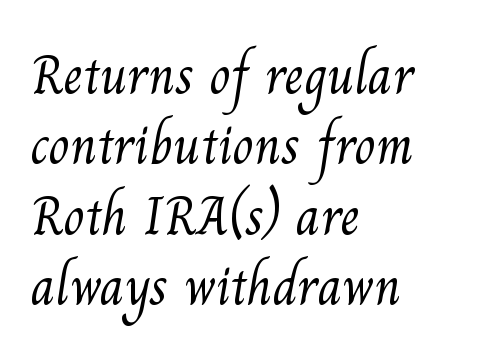
The image shows 55 px light serif type; set left-aligned, normal line spacing (1.28x), normal letter spacing, not underlined; medium stroke contrast and a small x-height.
